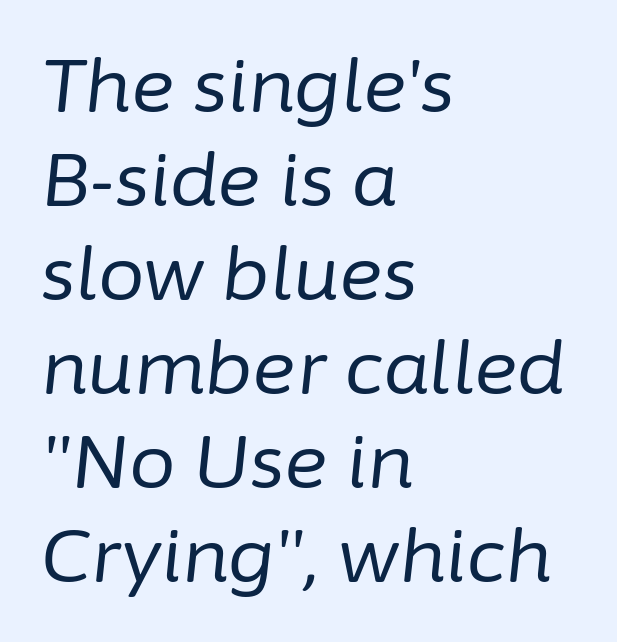
The image shows 74 px regular-weight type, italic (leaning right); set left-aligned, normal line spacing (1.27x), normal letter spacing, not underlined; low stroke contrast and a medium x-height.
